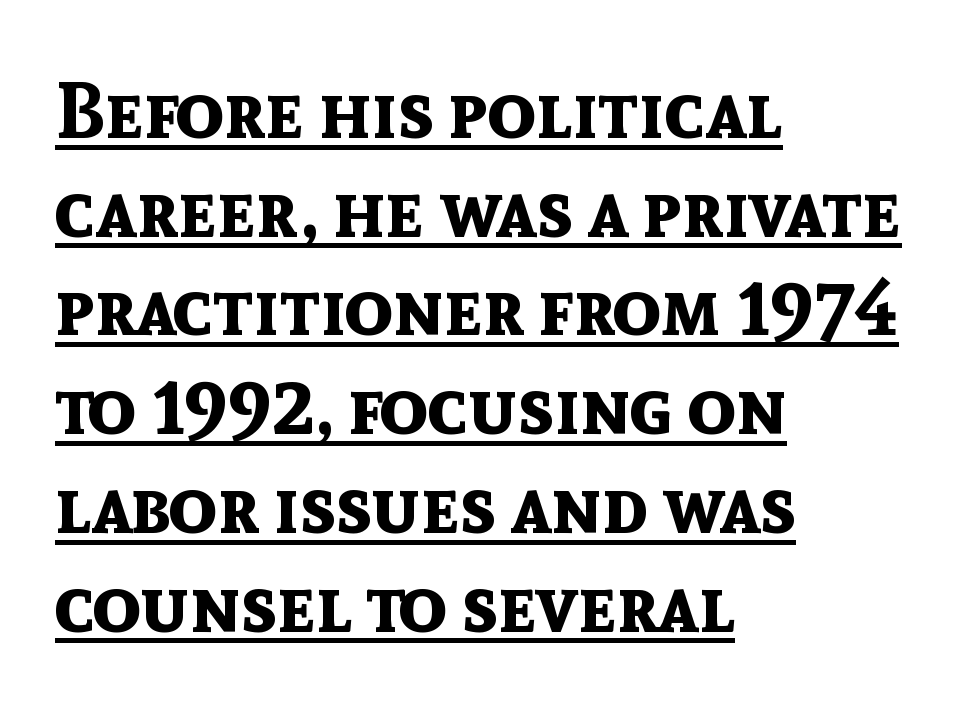
{"serif": "no", "italic": "no", "bold": "yes", "weight": "bold", "width": "normal", "x_height": "medium", "monospaced": "no", "underline": "yes", "align": "left", "line_spacing": "normal", "line_spacing_ratio": 1.25, "letter_spacing": "normal", "letter_spacing_em": 0.0, "glyph_px": 79}
